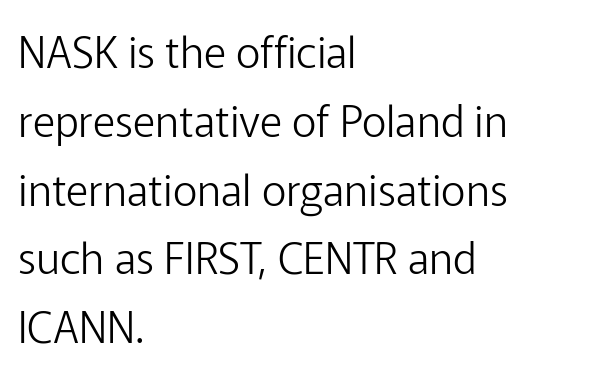
The letters stand upright; this is a roman face. The strokes carry an ordinary text weight at most. Each row of text sits above clean, open space. The passage shown is typed in a proportional face where columns would drift.
